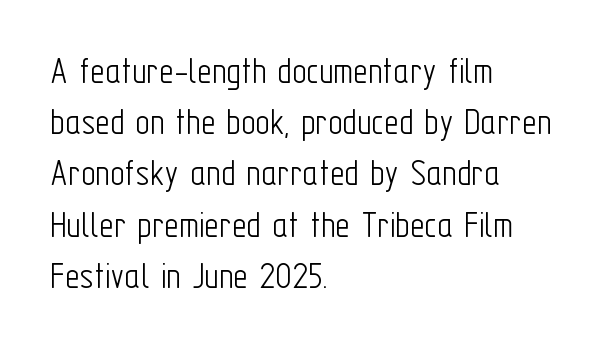
Varying glyph widths throughout — classic text-font behaviour. Posture: upright roman. Vertical spacing — default. Observe the absence of serifs on each vertical stroke in this sample. Short note: letters normally spaced.
